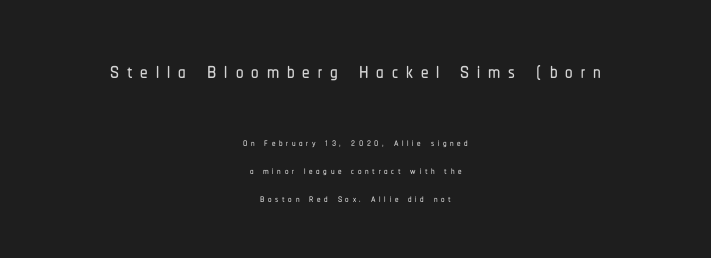
The image shows 30 px condensed sans-serif type, upright; set centered, loose line spacing (2.0x), unusually wide letter spacing (+0.26 em), not underlined; the first (top) block is 2.14x larger; low stroke contrast and a medium x-height.
